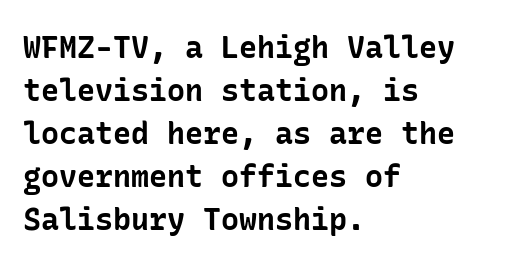
The image shows 30 px bold sans-serif type, upright; set left-aligned, normal line spacing (1.43x), normal letter spacing, not underlined; low stroke contrast and a medium x-height.
